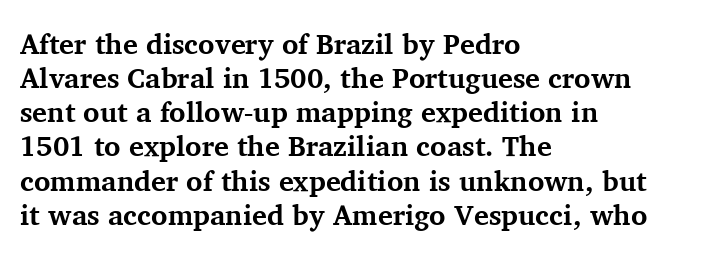
Old-style or modern, the face here clearly has serifs. A clean baseline with only descenders dipping below it. In terms of letterspacing, this is plain default setting. In terms of posture, this sample is upright. Is this a fixed-width face? No — the glyphs have proportional, varying widths.
